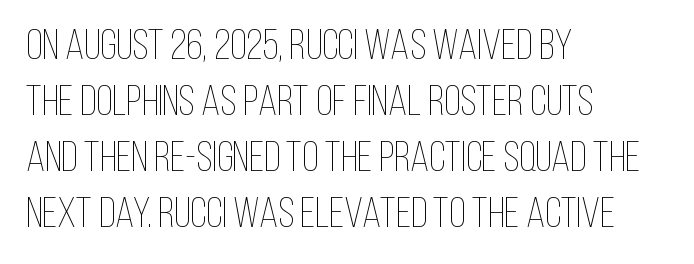
Q: Is the text bold? A: No.
Q: Is the text italic (slanted)? A: No, it is upright.
Q: Is the text underlined? A: No.
Q: How is the paragraph aligned? A: Left-aligned.
Q: Is the spacing between letters normal or unusually wide? A: Normal.
Q: Is the spacing between lines tight, normal or loose? A: Normal.
Q: Width (condensed, normal, or wide)? A: Condensed.
Q: Stroke contrast? A: Low.
Q: x-height? A: Large.
Q: Monospaced? A: No.
